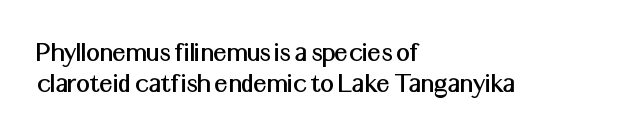
{"serif": "no", "italic": "no", "width": "normal", "stroke_contrast": "medium", "x_height": "medium", "monospaced": "no", "underline": "no", "align": "left", "line_spacing": "tight", "line_spacing_ratio": 1.04, "letter_spacing": "normal", "letter_spacing_em": 0.0, "glyph_px": 30}
